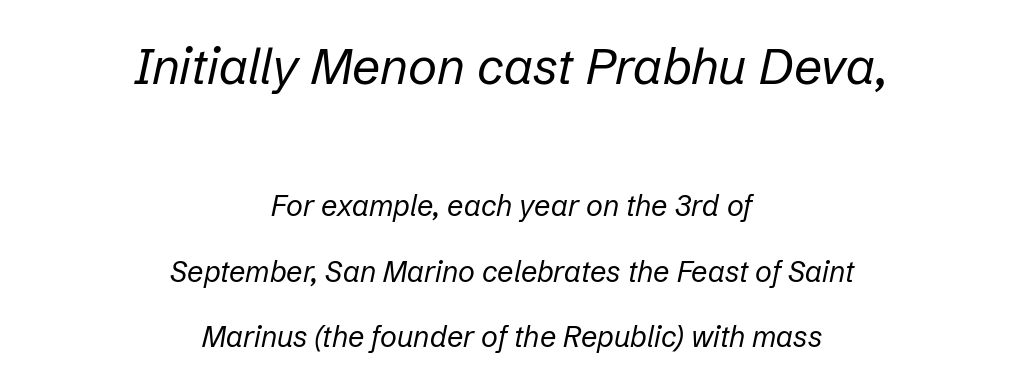
Is the letter spacing exaggerated? No — it looks like the ordinary default. When letters slant like this, we call the style italic. Note: larger setting up top, smaller setting below. Just letters on the line, the space beneath them empty.
